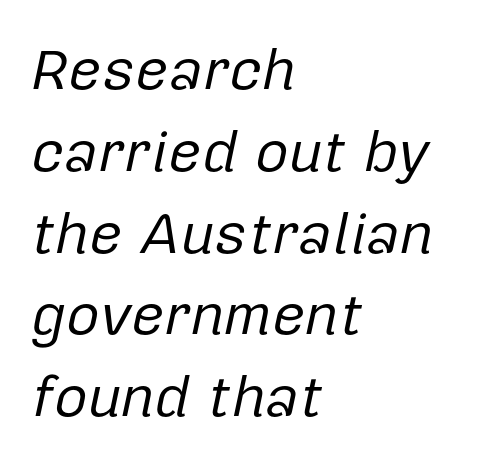
The image shows 58 px regular-weight type, italic (leaning right); set left-aligned, normal line spacing (1.41x), normal letter spacing, not underlined; low stroke contrast and a medium x-height.
